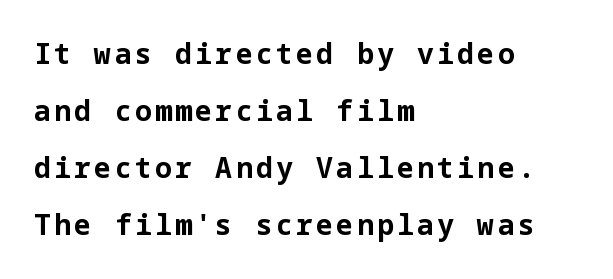
{"serif": "no", "italic": "no", "bold": "yes", "weight": "bold", "width": "normal", "stroke_contrast": "low", "x_height": "medium", "underline": "no", "align": "left", "line_spacing": "loose", "line_spacing_ratio": 2.04, "glyph_px": 28}
